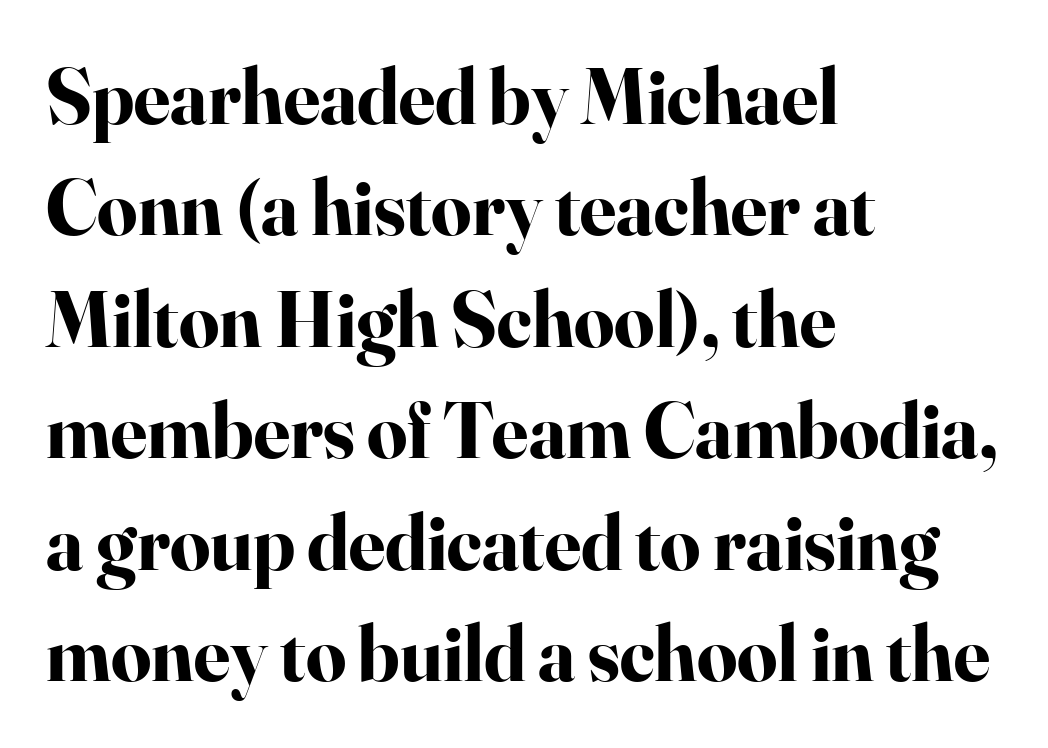
{"serif": "yes", "italic": "no", "bold": "yes", "weight": "bold", "width": "normal", "stroke_contrast": "high", "x_height": "small", "monospaced": "no", "underline": "no", "align": "left", "line_spacing": "normal", "line_spacing_ratio": 1.41, "letter_spacing": "normal", "letter_spacing_em": 0.0, "glyph_px": 79}
